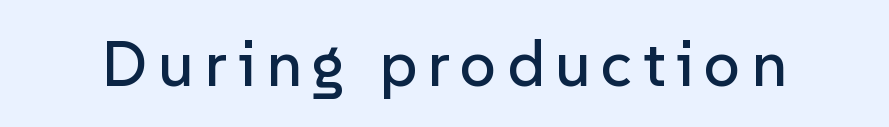
Q: Is the text italic (slanted)? A: No, it is upright.
Q: Is the typeface a serif or a sans-serif typeface? A: Sans-serif.
Q: Is the text underlined? A: No.
Q: Width (condensed, normal, or wide)? A: Normal.
Q: Stroke contrast? A: Low.
Q: x-height? A: Medium.
Q: Monospaced? A: No.
